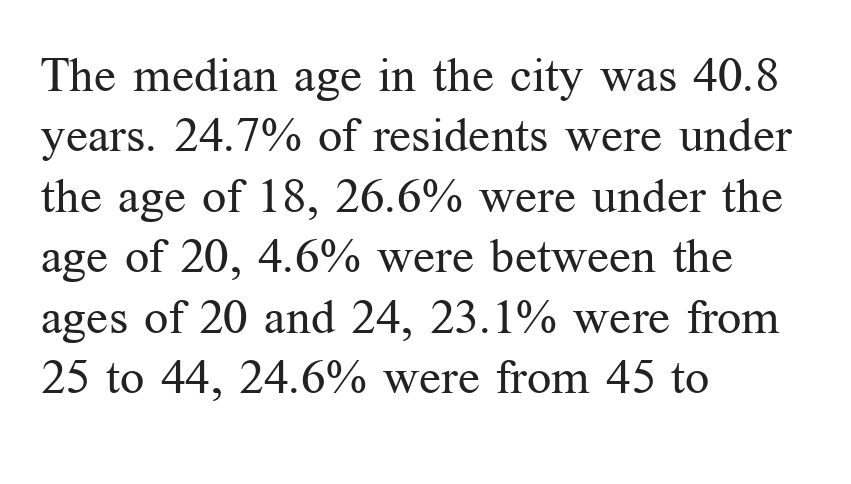
Spacing verdict: proportional, widths tailored to each character. The letters stand upright; this is a roman face. The designer went with a serif here, giving each stem small feet. Horizontally, the lines are justified to the leading edge only.
